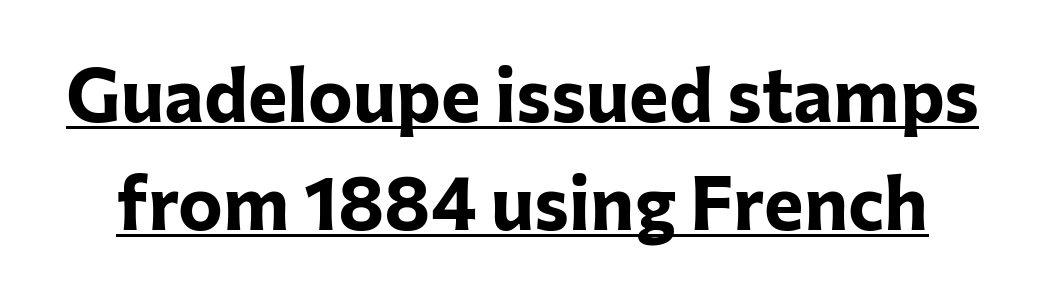
The sample has been set heavy, in full bold. Does the leading feel generous? No, just average. Characters follow at the spacing the type designer built in. No feet cap the strokes, marking this as sans-serif type. Posture: vertical.
